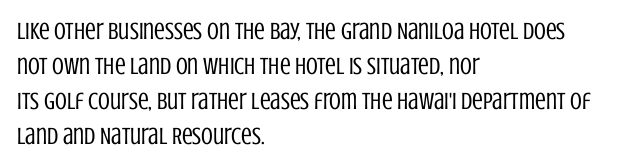
Q: Is the text bold? A: No.
Q: Is the text italic (slanted)? A: No, it is upright.
Q: Is the text underlined? A: No.
Q: How is the paragraph aligned? A: Left-aligned.
Q: Is the spacing between letters normal or unusually wide? A: Normal.
Q: Is the spacing between lines tight, normal or loose? A: Normal.
